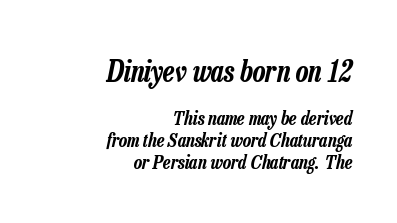
The image shows 29 px condensed type, italic (leaning right); set right-aligned, tight line spacing (1.14x), normal letter spacing, not underlined; the first (top) block is 1.53x larger; low stroke contrast and a medium x-height.
